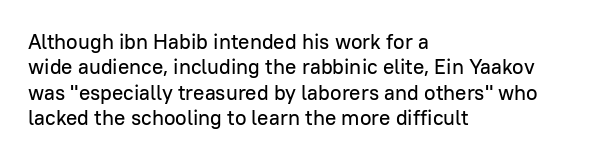
Q: Is the text italic (slanted)? A: No, it is upright.
Q: Is the text underlined? A: No.
Q: How is the paragraph aligned? A: Left-aligned.
Q: Is the spacing between letters normal or unusually wide? A: Normal.
